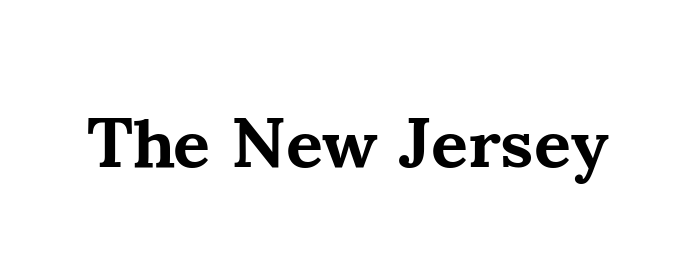
Q: Is the text bold? A: Yes.
Q: Is the text italic (slanted)? A: No, it is upright.
Q: Is the typeface a serif or a sans-serif typeface? A: Serif.
Q: Is the text underlined? A: No.
Q: Is the spacing between letters normal or unusually wide? A: Normal.
Q: Width (condensed, normal, or wide)? A: Normal.
Q: Stroke contrast? A: Medium.
Q: x-height? A: Small.
Q: Monospaced? A: No.
